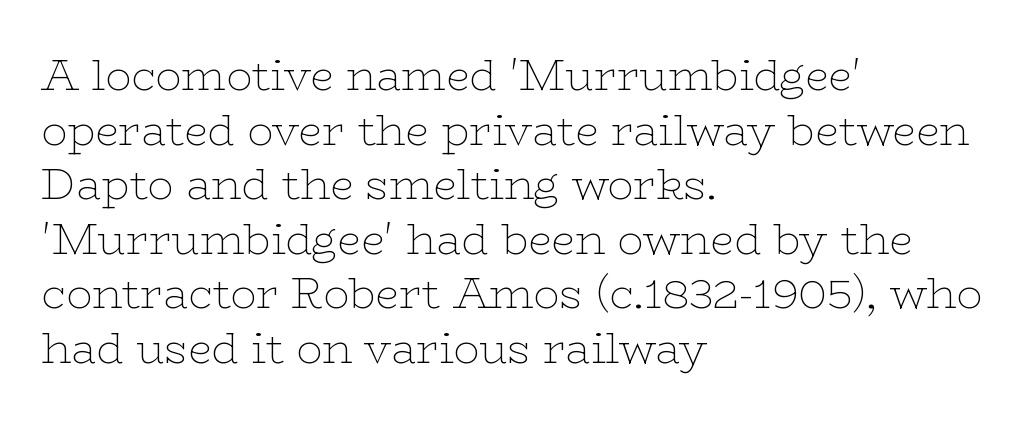
{"serif": "yes", "italic": "no", "bold": "no", "weight": "thin", "width": "wide", "stroke_contrast": "low", "x_height": "medium", "monospaced": "no", "underline": "no", "align": "left", "line_spacing": "normal", "line_spacing_ratio": 1.27, "letter_spacing": "normal", "letter_spacing_em": 0.0, "glyph_px": 43}
